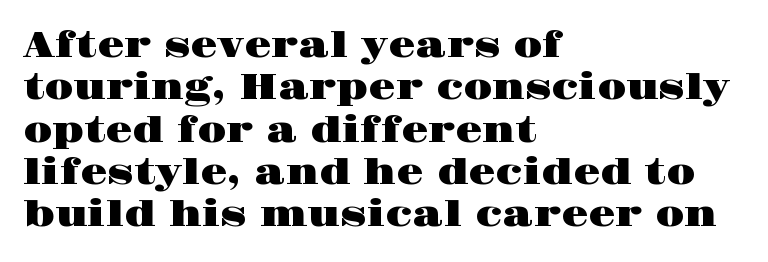
{"serif": "yes", "italic": "no", "width": "wide", "stroke_contrast": "high", "x_height": "large", "monospaced": "no", "underline": "no", "align": "left", "line_spacing_ratio": 1.21, "letter_spacing": "normal", "letter_spacing_em": 0.0, "glyph_px": 35}
